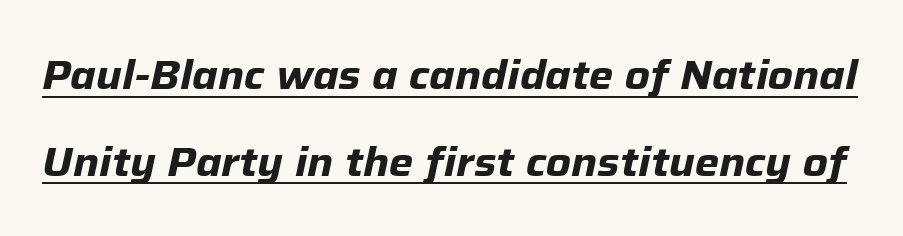
{"italic": "yes", "lean": "right", "slant_degrees": 12, "bold": "yes", "weight": "bold", "width": "normal", "stroke_contrast": "low", "x_height": "medium", "monospaced": "no", "underline": "yes", "line_spacing": "loose", "line_spacing_ratio": 2.11, "letter_spacing": "normal", "letter_spacing_em": 0.0, "glyph_px": 41}
